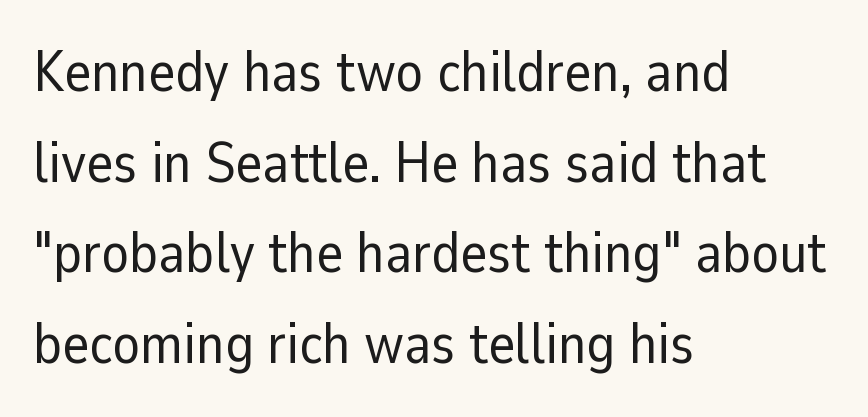
The rendering uses natural spacing where letterforms have individual widths. A typesetter would call this zero additional tracking. Weight: regular or lighter. A typesetter would mark this as roman, not italic. The passage shown is not underscored anywhere. Students, observe: this is what conventionally led text looks like.
